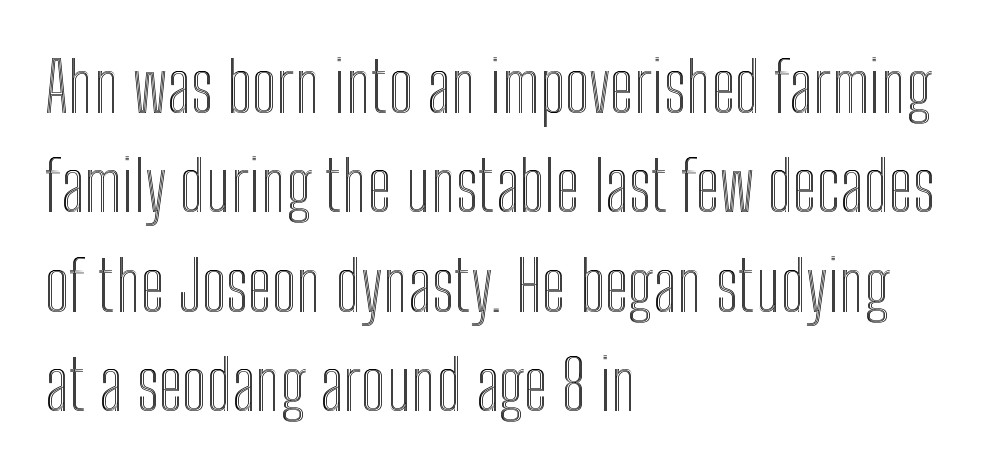
The image shows 69 px condensed type, upright; set left-aligned, normal line spacing (1.44x), normal letter spacing, not underlined; a medium x-height.
